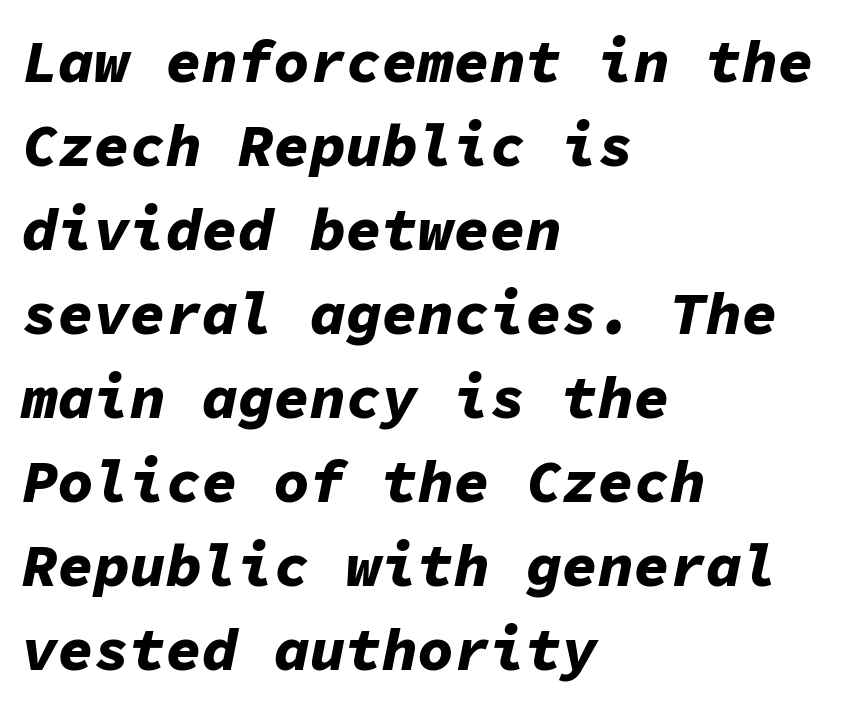
The image shows 60 px bold type, italic (leaning right), monospaced; set left-aligned, normal line spacing (1.4x), normal letter spacing, not underlined; low stroke contrast and a medium x-height.
